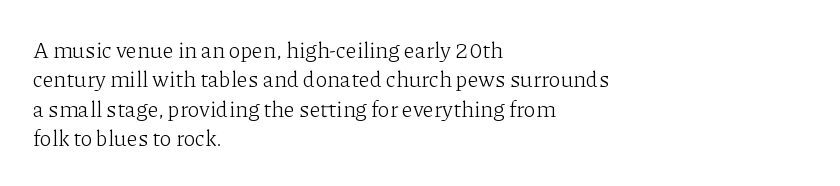
The image shows 22 px text type, upright; set left-aligned, normal line spacing (1.33x), normal letter spacing, not underlined.
